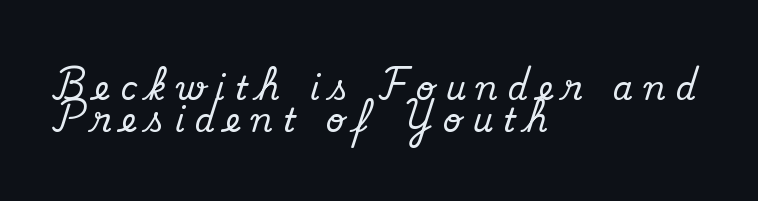
{"serif": "yes", "width": "normal", "stroke_contrast": "medium", "x_height": "small", "monospaced": "no", "underline": "no", "align": "left", "line_spacing": "tight", "line_spacing_ratio": 0.99, "letter_spacing": "wide", "letter_spacing_em": 0.33, "glyph_px": 32}
